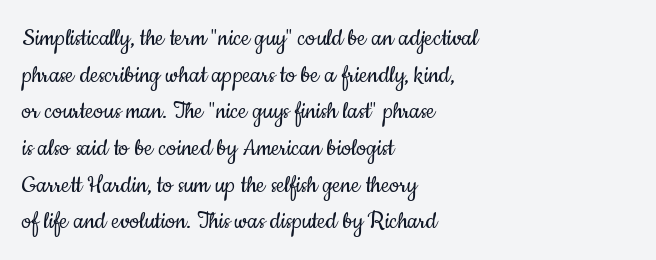
The image shows 28 px regular-weight, condensed sans-serif type; set left-aligned, normal line spacing (1.31x), normal letter spacing, not underlined; low stroke contrast and a small x-height.
